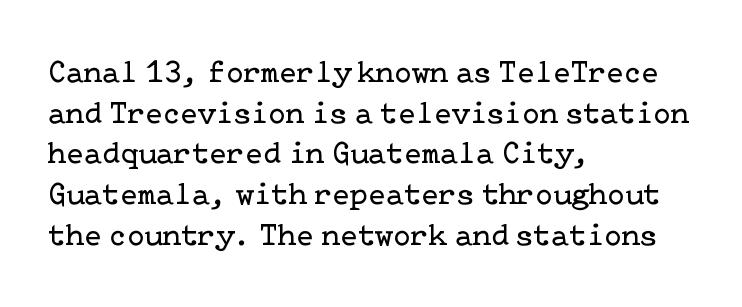
The image shows 32 px regular-weight serif type, upright; set left-aligned, normal line spacing (1.27x), normal letter spacing, not underlined; low stroke contrast and a medium x-height.
